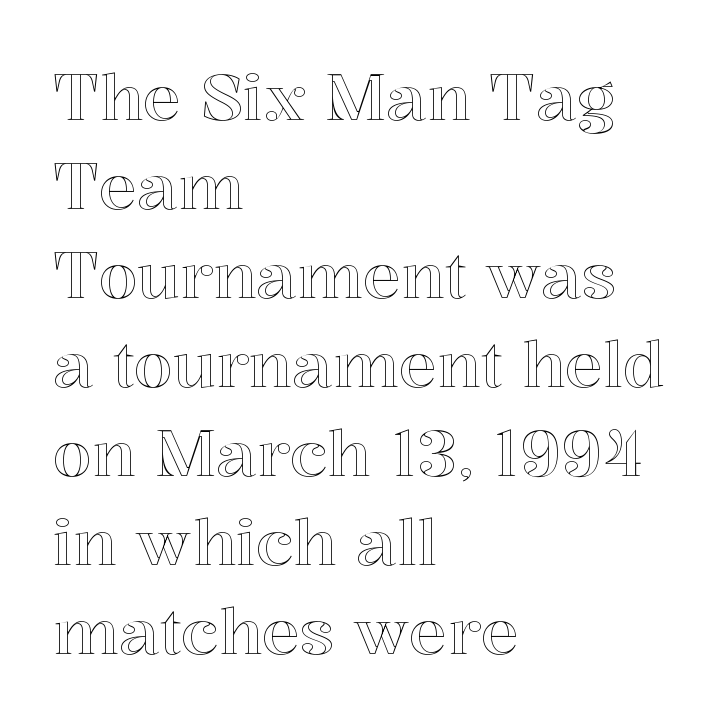
Q: Is the text italic (slanted)? A: No, it is upright.
Q: Is the text underlined? A: No.
Q: How is the paragraph aligned? A: Left-aligned.
Q: Is the spacing between letters normal or unusually wide? A: Normal.
Q: Is the spacing between lines tight, normal or loose? A: Normal.
Q: Width (condensed, normal, or wide)? A: Normal.
Q: x-height? A: Medium.
Q: Monospaced? A: No.
